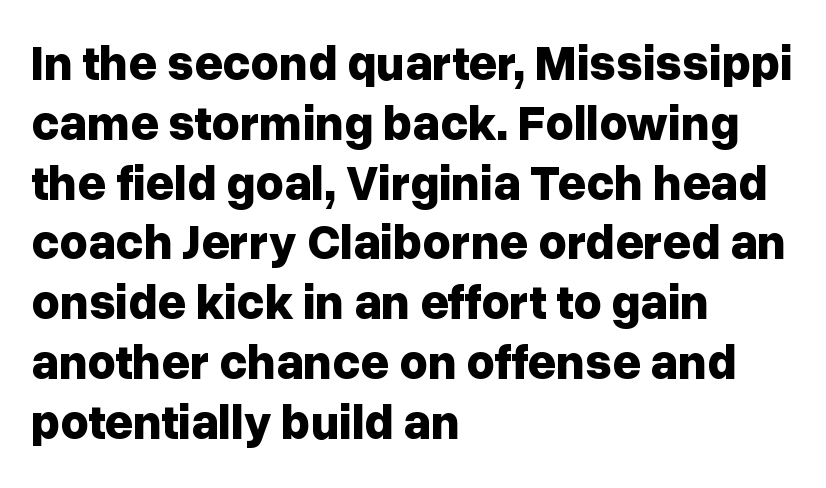
Serif or sans? Sans — the stroke terminals are bare. Honestly, there is no underline to notice here at all. Inter-character spacing is left at the font's built-in metrics. The passage is arranged the way most books set body copy — flush left. Vertical strokes here are truly vertical.
